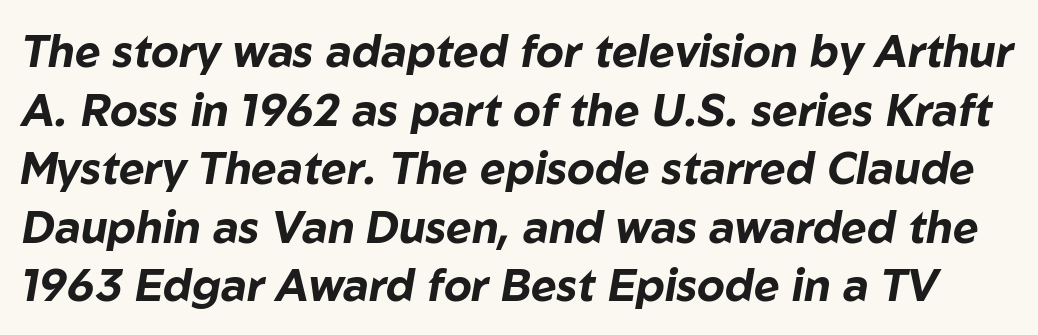
Regarding leading, the lines here are spaced in the standard way. Would a proofreader flag this as italicized? Yes. The horizontal fit of the characters is conventional and even. The letters advance in unequal steps, a hallmark of proportional type.
